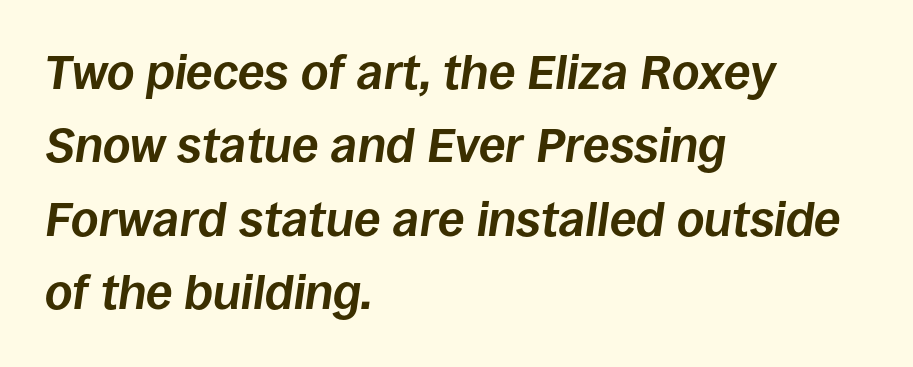
{"italic": "yes", "lean": "right", "slant_degrees": 8, "bold": "yes", "weight": "bold", "width": "normal", "stroke_contrast": "low", "x_height": "large", "monospaced": "no", "underline": "no", "align": "left", "line_spacing": "normal", "line_spacing_ratio": 1.53, "letter_spacing": "normal", "letter_spacing_em": 0.0, "glyph_px": 48}
